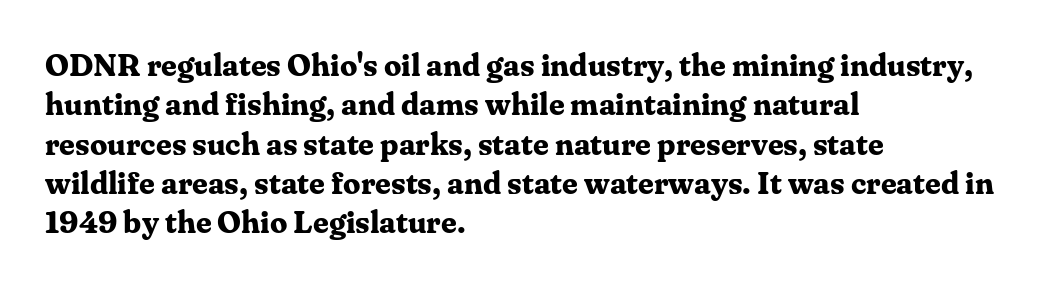
{"serif": "yes", "italic": "no", "bold": "yes", "weight": "bold", "width": "normal", "stroke_contrast": "medium", "x_height": "medium", "monospaced": "no", "underline": "no", "align": "left", "line_spacing": "normal", "line_spacing_ratio": 1.27, "letter_spacing": "normal", "letter_spacing_em": 0.0, "glyph_px": 31}
